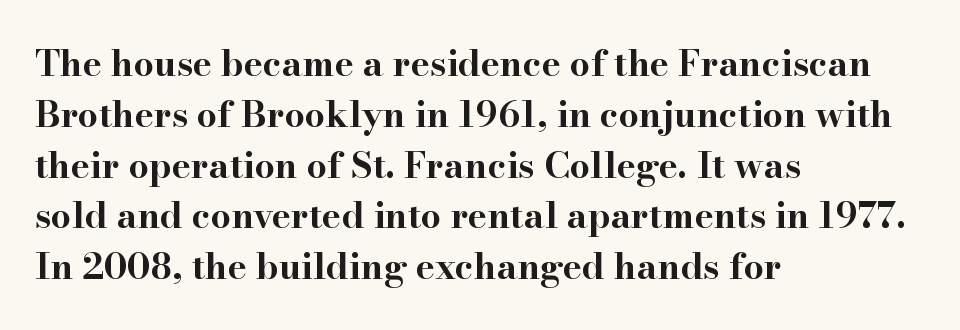
The image shows 36 px bold, wide serif type, upright; set left-aligned, normal line spacing (1.41x), normal letter spacing, not underlined; high stroke contrast and a small x-height.
